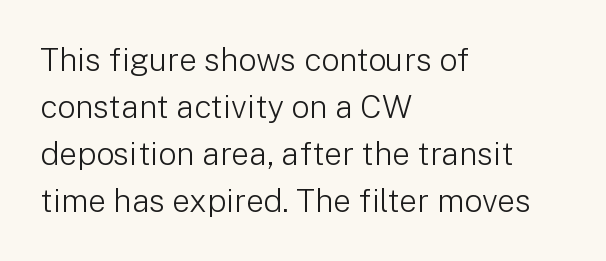
Vertical strokes here are truly vertical. Students, note that the glyphs here touch the page at normal intervals. The rendering uses natural spacing where letterforms have individual widths. Quick note: underline off. Letterform terminals end flat and unadorned throughout the passage.
